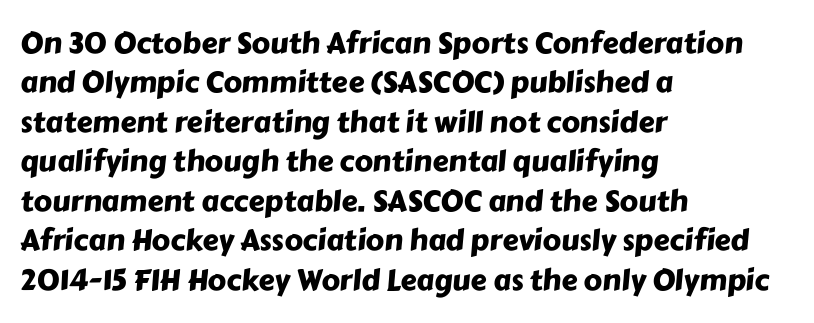
The image shows 29 px sans-serif type; set left-aligned, normal line spacing (1.36x), normal letter spacing, not underlined; low stroke contrast and a medium x-height.
